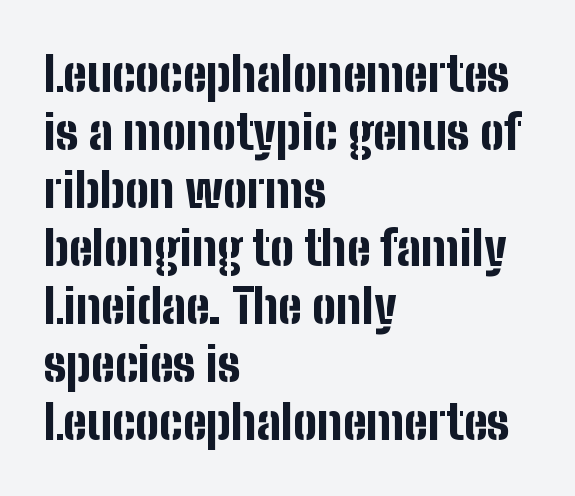
Beneath every word, the page is bare. The setting favours the left margin, as ordinary paragraphs usually do. You could not count columns in this text — the font is proportionally spaced. Words appear dense and cohesive because spacing is normal. Every stem runs plumb, perpendicular to the baseline.
